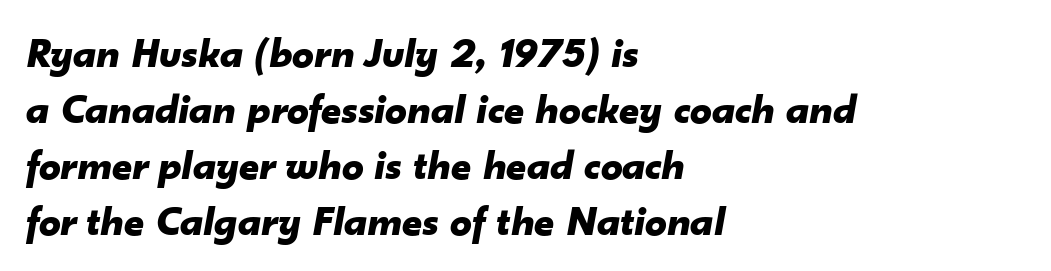
How heavy is the stroke? Heavy — this is a bold. How are the letters spaced? Ordinarily, with no added tracking. This rendering uses left alignment, leaving the right contour irregular. Evenly set lines give the paragraph a standard silhouette. When letters slant like this, we call the style italic.
